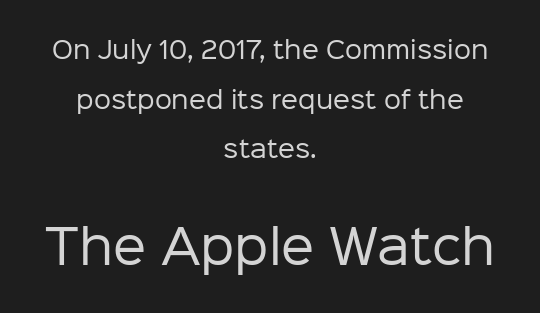
{"serif": "no", "italic": "no", "bold": "no", "weight": "regular", "width": "normal", "stroke_contrast": "low", "x_height": "medium", "monospaced": "no", "underline": "no", "align": "center", "line_spacing": "loose", "line_spacing_ratio": 2.07, "letter_spacing": "normal", "letter_spacing_em": 0.0, "larger_block": "second", "size_ratio": 1.96, "glyph_px": 47}
